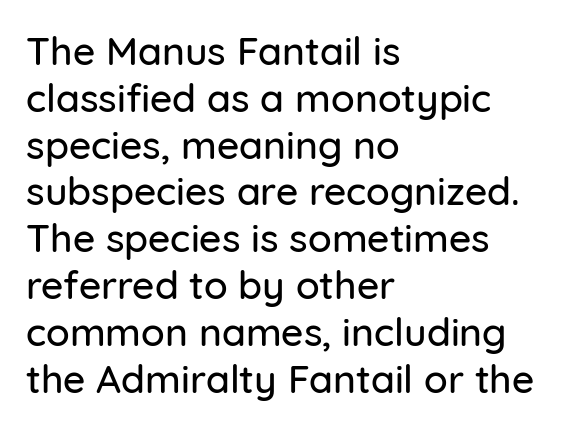
Q: Is the text italic (slanted)? A: No, it is upright.
Q: Is the typeface a serif or a sans-serif typeface? A: Sans-serif.
Q: Is the text underlined? A: No.
Q: How is the paragraph aligned? A: Left-aligned.
Q: Is the spacing between letters normal or unusually wide? A: Normal.
Q: Width (condensed, normal, or wide)? A: Normal.
Q: Stroke contrast? A: Low.
Q: x-height? A: Medium.
Q: Monospaced? A: No.
